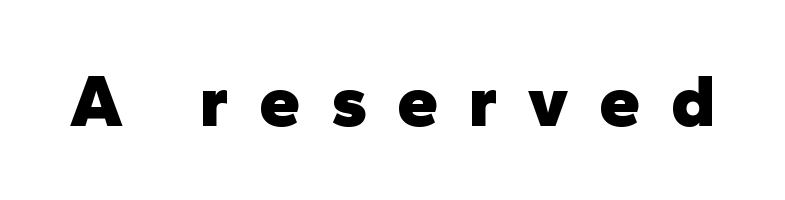
Is this a fixed-width face? No — the glyphs have proportional, varying widths. Substantial extra tracking has been applied to these lines. Each glyph is drawn with heavy, bold strokes. The lettering stays uniformly vertical, giving the passage a roman look. The space directly below the letters is spotless.
